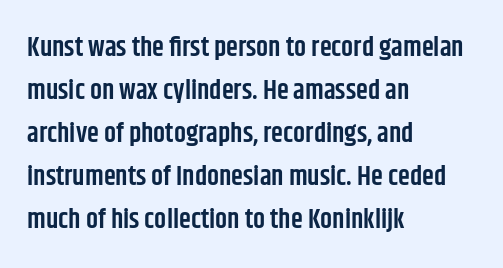
Q: Is the text bold? A: Semi-bold.
Q: Is the text italic (slanted)? A: No, it is upright.
Q: Is the text underlined? A: No.
Q: How is the paragraph aligned? A: Left-aligned.
Q: Is the spacing between letters normal or unusually wide? A: Normal.
Q: Is the spacing between lines tight, normal or loose? A: Normal.
